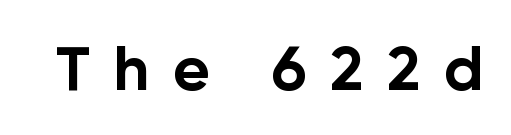
Q: Is the text bold? A: Yes.
Q: Is the text italic (slanted)? A: No, it is upright.
Q: Is the typeface a serif or a sans-serif typeface? A: Sans-serif.
Q: Is the text underlined? A: No.
Q: Is the spacing between letters normal or unusually wide? A: Unusually wide.
Q: Width (condensed, normal, or wide)? A: Normal.
Q: Stroke contrast? A: Low.
Q: x-height? A: Medium.
Q: Monospaced? A: No.
